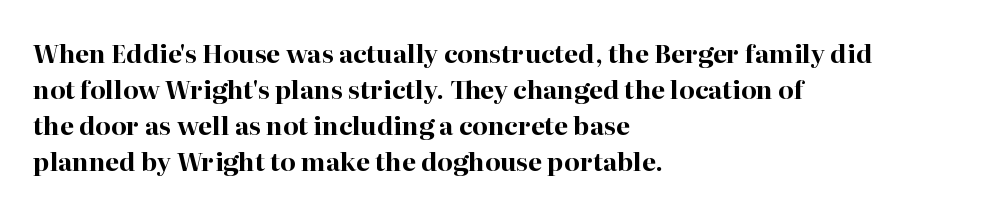
Q: Is the text bold? A: Yes.
Q: Is the text italic (slanted)? A: No, it is upright.
Q: Is the text underlined? A: No.
Q: How is the paragraph aligned? A: Left-aligned.
Q: Is the spacing between letters normal or unusually wide? A: Normal.
Q: Is the spacing between lines tight, normal or loose? A: Normal.
